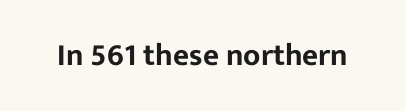
{"serif": "no", "italic": "no", "width": "normal", "stroke_contrast": "low", "x_height": "medium", "monospaced": "no", "underline": "no", "letter_spacing": "normal", "letter_spacing_em": 0.0, "glyph_px": 31}
